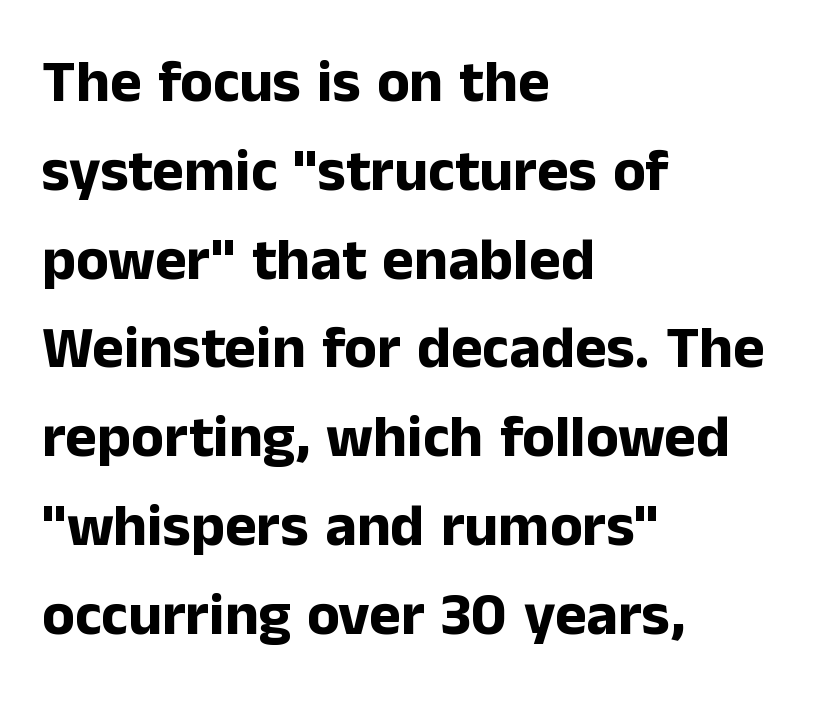
The image shows 60 px bold sans-serif type, upright; set left-aligned, normal line spacing (1.48x), normal letter spacing, not underlined; low stroke contrast and a medium x-height.
